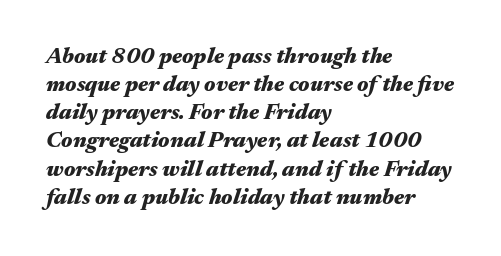
This is heavy type, rendered in bold. The paragraph shown leans on its left margin. These lines sit exactly where default settings would place them. Honestly, there is no underline to notice here at all.
